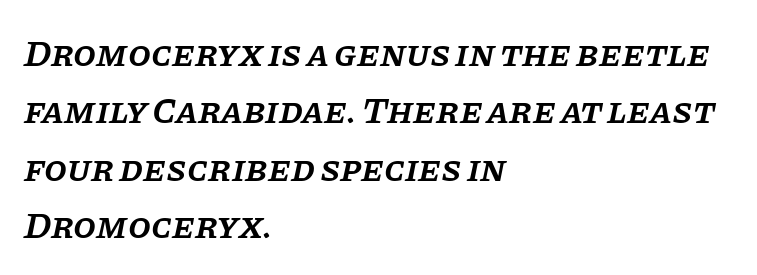
Q: Is the text bold? A: Semi-bold.
Q: Is the text italic (slanted)? A: Yes, it leans right by about 11 degrees.
Q: Is the typeface a serif or a sans-serif typeface? A: Serif.
Q: Is the text underlined? A: No.
Q: How is the paragraph aligned? A: Left-aligned.
Q: Is the spacing between letters normal or unusually wide? A: Normal.
Q: Is the spacing between lines tight, normal or loose? A: Normal.
Q: Width (condensed, normal, or wide)? A: Normal.
Q: Stroke contrast? A: Low.
Q: x-height? A: Large.
Q: Monospaced? A: No.
